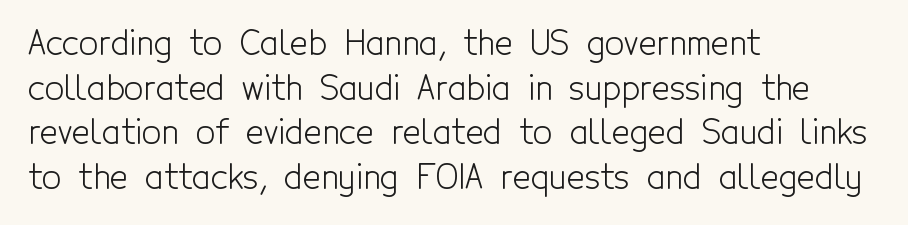
The image shows 34 px light, condensed sans-serif type, upright; set left-aligned, normal line spacing (1.31x), normal letter spacing, not underlined; a medium x-height.
